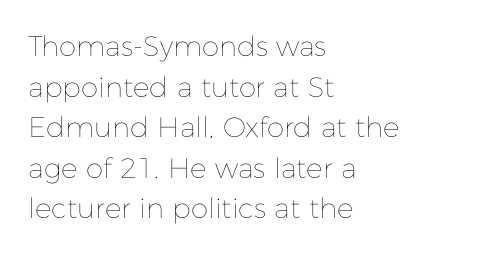
{"italic": "no", "bold": "no", "weight": "thin", "width": "normal", "stroke_contrast": "low", "x_height": "medium", "monospaced": "no", "underline": "no", "align": "left", "line_spacing": "normal", "line_spacing_ratio": 1.45, "letter_spacing": "normal", "letter_spacing_em": 0.0, "glyph_px": 28}
